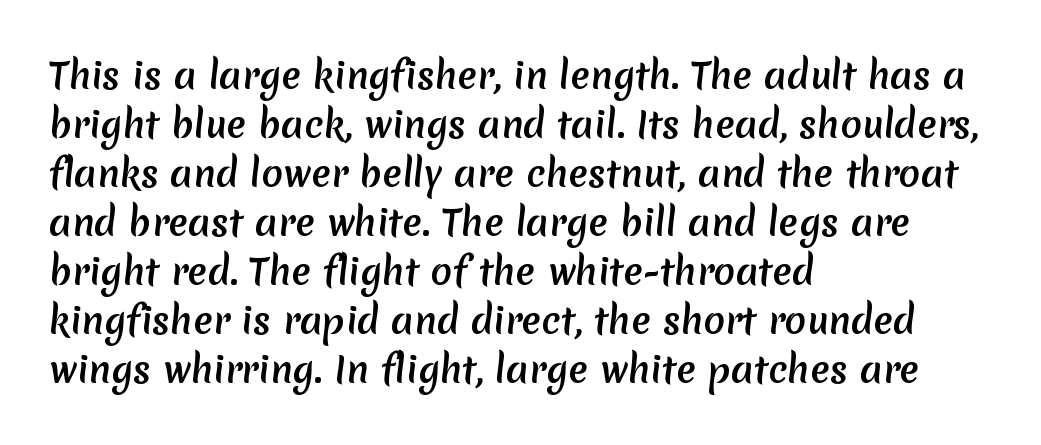
The image shows 36 px sans-serif type; set left-aligned, normal line spacing (1.36x), normal letter spacing, not underlined; medium stroke contrast and a medium x-height.
